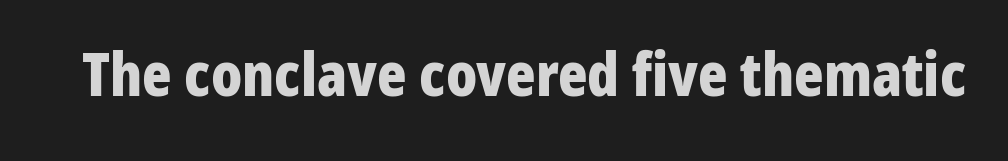
The typeface chosen for these lines omits serifs. The glyphs are unaccompanied by any horizontal stroke below them. Set as a true bold cut, around the 700 mark. Here the designer chose a conventional face with non-uniform glyph widths. A typesetter would mark this as roman, not italic.
